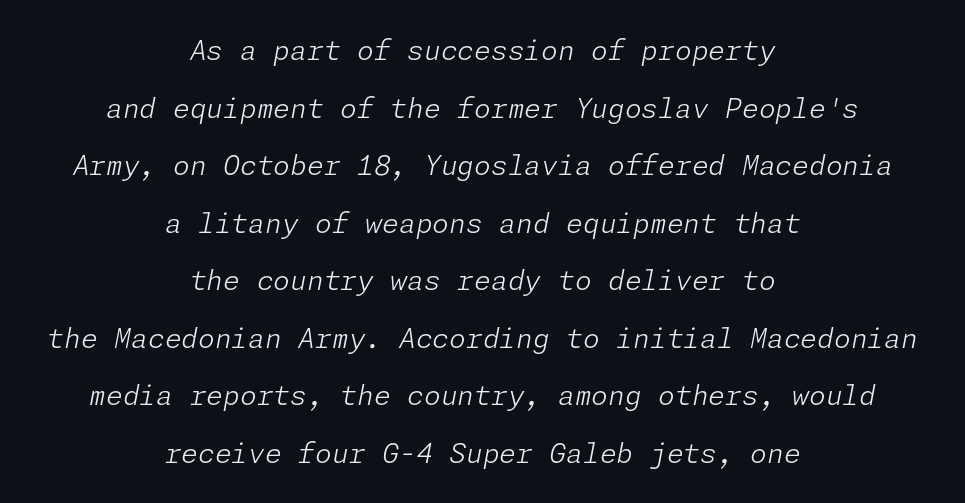
The image shows 27 px text type, italic (leaning right); set centered, loose line spacing (2.13x), normal letter spacing, not underlined.
